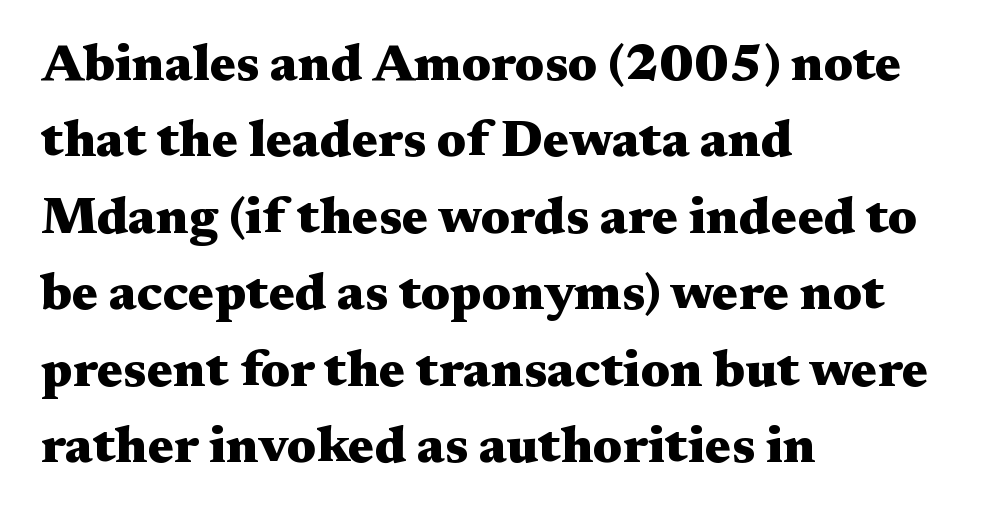
{"serif": "yes", "italic": "no", "bold": "yes", "weight": "heavy", "width": "wide", "stroke_contrast": "medium", "x_height": "medium", "monospaced": "no", "underline": "no", "align": "left", "line_spacing": "normal", "line_spacing_ratio": 1.47, "letter_spacing": "normal", "letter_spacing_em": 0.0, "glyph_px": 52}
